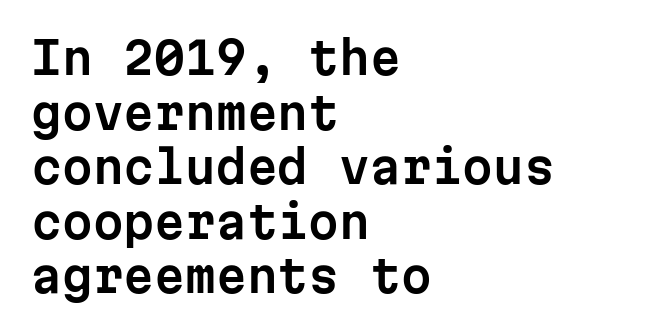
The image shows 44 px sans-serif type, upright, monospaced; set left-aligned, line spacing 1.24x, normal letter spacing, not underlined; low stroke contrast and a medium x-height.
